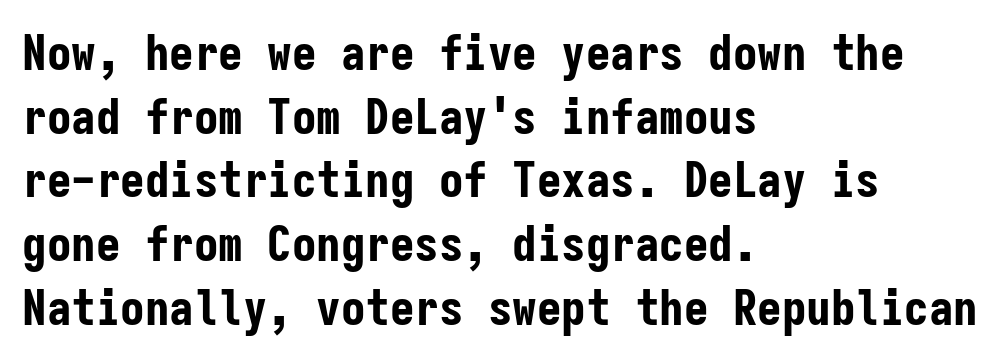
Check under the words: just untouched page. In CSS terms this would be text-align: left. Stroke terminals: plain, sans-serif. The tracking reads as untouched default to a designer's eye.
